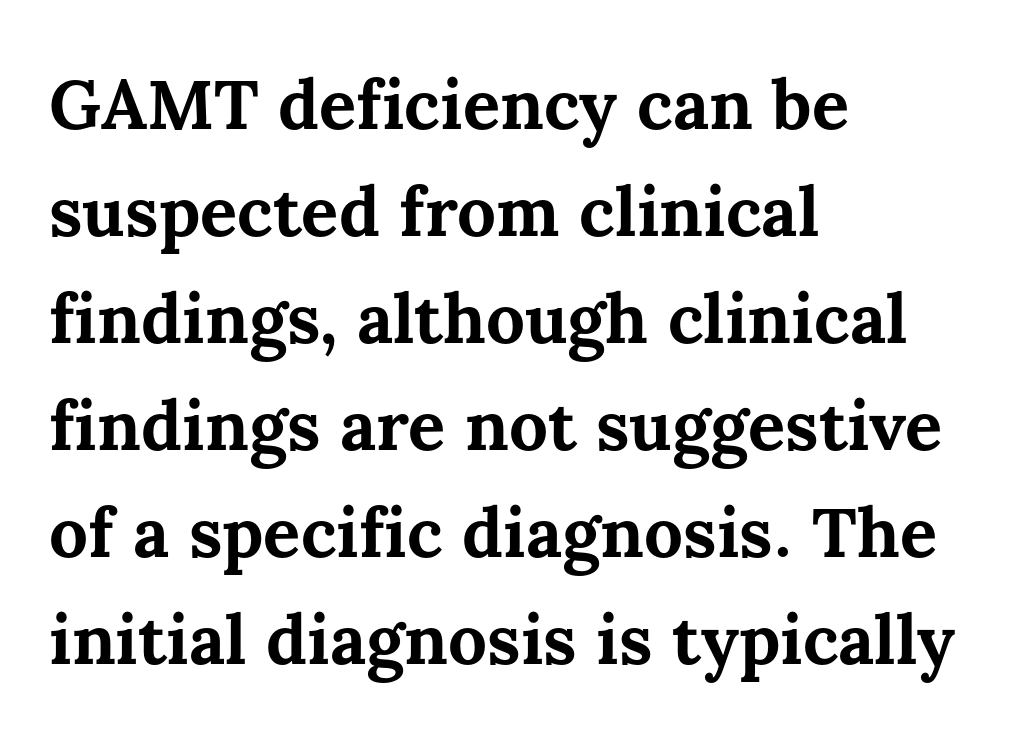
{"italic": "no", "bold": "yes", "weight": "bold", "width": "normal", "stroke_contrast": "medium", "x_height": "medium", "monospaced": "no", "underline": "no", "align": "left", "line_spacing": "normal", "line_spacing_ratio": 1.55, "letter_spacing": "normal", "letter_spacing_em": 0.0, "glyph_px": 69}
